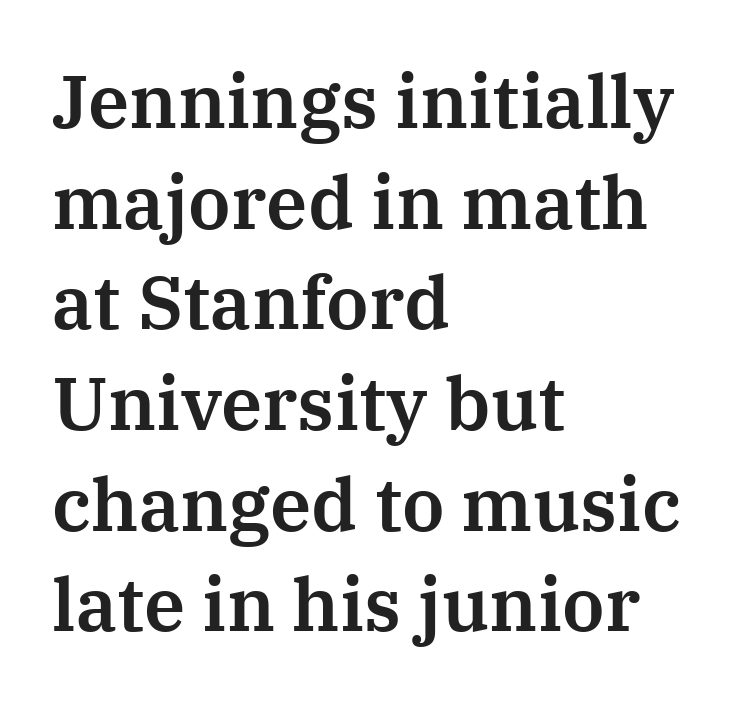
The image shows 74 px serif type, upright; set left-aligned, normal line spacing (1.36x), normal letter spacing, not underlined; medium stroke contrast and a medium x-height.
